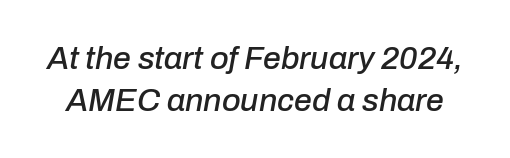
The image shows 32 px text type, italic (leaning right); set normal line spacing (1.31x), normal letter spacing, not underlined; low stroke contrast and a medium x-height.
